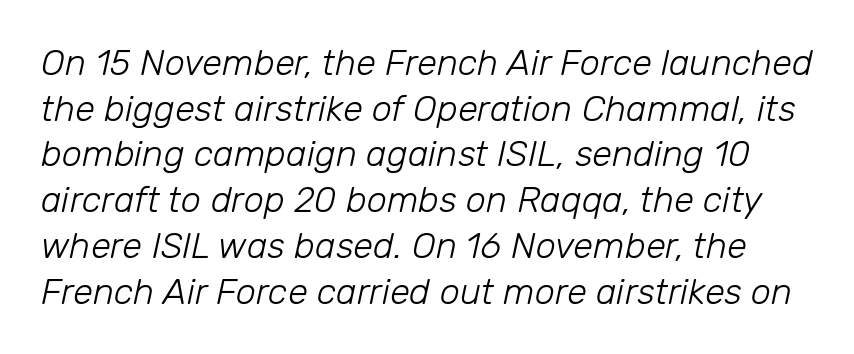
The glyphs are unaccompanied by any horizontal stroke below them. Style check: oblique. Do the characters align in a grid? No, the font is proportional. There is no visible air inserted between adjacent glyphs. The cut favours lightness, reaching ordinary text weight at its darkest. The designer left line spacing at the default.
